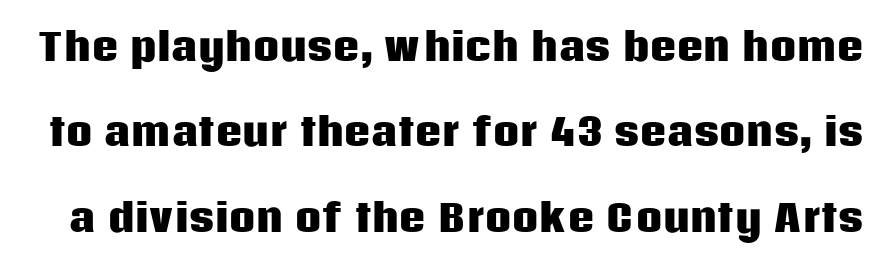
Serif or sans? Sans — the stroke terminals are bare. Underlining? Definitely not there. A typesetter would call this leading open, well beyond the default. Its strokes are broad and dark, the hallmark of bold type. Here the designer chose a conventional face with non-uniform glyph widths. Tall strokes in this sample are plumb rather than angled.
